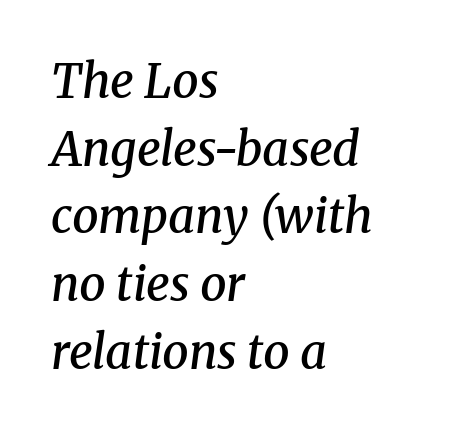
{"serif": "yes", "italic": "yes", "lean": "right", "slant_degrees": 8, "bold": "semi", "weight": "semibold", "width": "normal", "stroke_contrast": "medium", "x_height": "medium", "monospaced": "no", "underline": "no", "align": "left", "line_spacing": "normal", "line_spacing_ratio": 1.44, "letter_spacing": "normal", "letter_spacing_em": 0.0, "glyph_px": 47}
